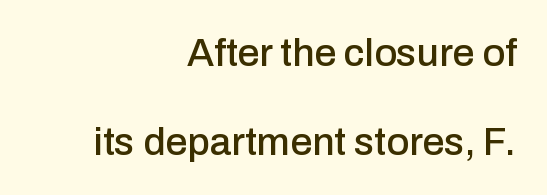
Honestly, the rows look like they've been pulled way apart. Bare-footed words on every line. Does the type have serifs? No, each stem ends abruptly. Is the letter spacing exaggerated? No — it looks like the ordinary default. The ragged edge is on the left, which tells us the setting is flush right.
